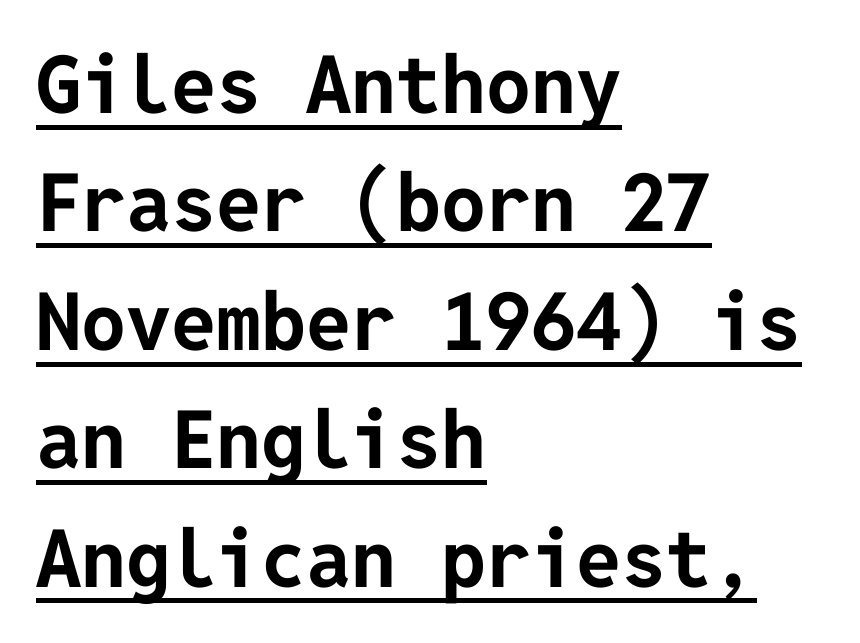
This sample keeps an unexceptional amount of space between lines. Visually the block forms a straight wall on the left and a jagged coastline on the right. These lines were composed using upright roman letters. Is there an underline? Yes — a line sits under the letters.
